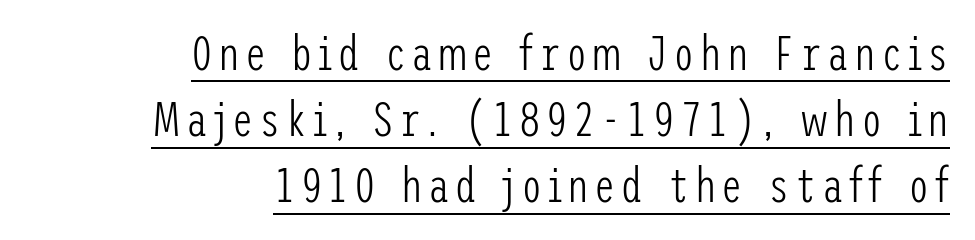
The lettering is marked with a stroke running underneath it. Does the leading feel generous? No, just average. The typography opts for an upright posture over an oblique one. Weight: not bold — regular or lighter.
